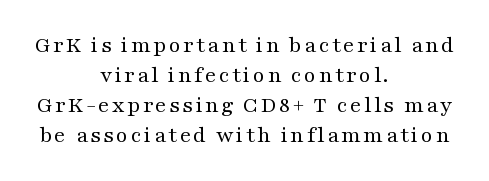
On a weight scale, this lands at 450 or below. Rendered with straight, roman letterforms. The designer left line spacing at the default. Neither beginnings nor endings align; midpoints do. The strip under each line holds only bare page.
